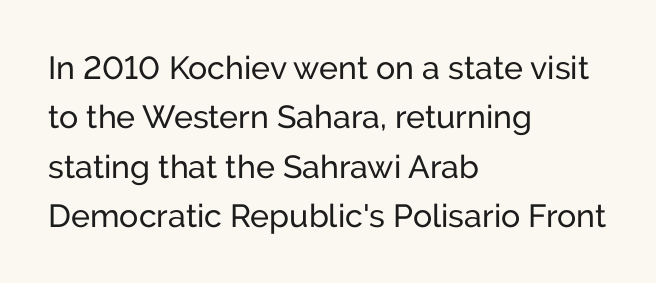
Q: Is the text italic (slanted)? A: No, it is upright.
Q: Is the typeface a serif or a sans-serif typeface? A: Sans-serif.
Q: Is the text underlined? A: No.
Q: How is the paragraph aligned? A: Left-aligned.
Q: Is the spacing between letters normal or unusually wide? A: Normal.
Q: Is the spacing between lines tight, normal or loose? A: Normal.
Q: Width (condensed, normal, or wide)? A: Normal.
Q: Stroke contrast? A: Low.
Q: x-height? A: Medium.
Q: Monospaced? A: No.
